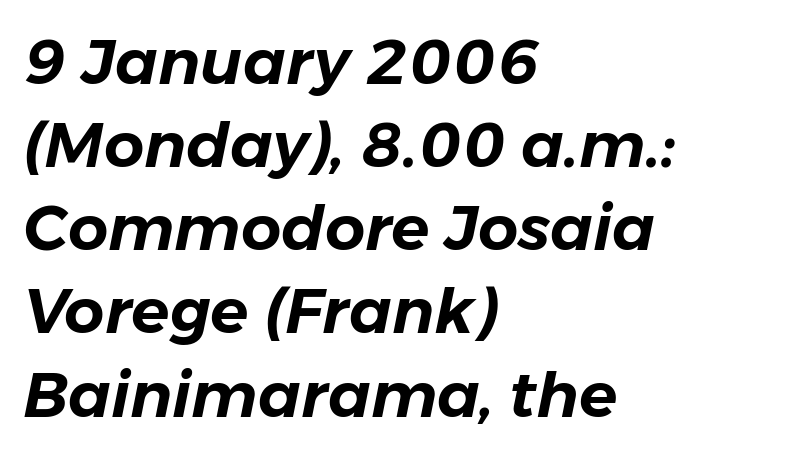
{"italic": "yes", "lean": "right", "slant_degrees": 11, "width": "normal", "stroke_contrast": "low", "x_height": "medium", "monospaced": "no", "underline": "no", "align": "left", "line_spacing": "normal", "line_spacing_ratio": 1.32, "letter_spacing": "normal", "letter_spacing_em": 0.0, "glyph_px": 63}
